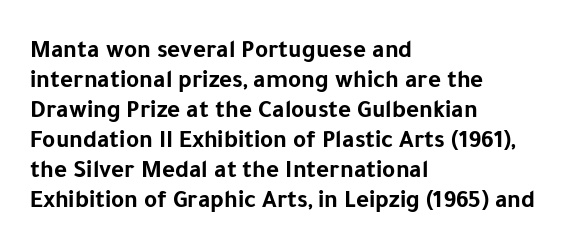
{"italic": "no", "bold": "yes", "underline": "no", "align": "left", "line_spacing_ratio": 1.2, "letter_spacing": "normal", "letter_spacing_em": 0.0, "glyph_px": 25}
